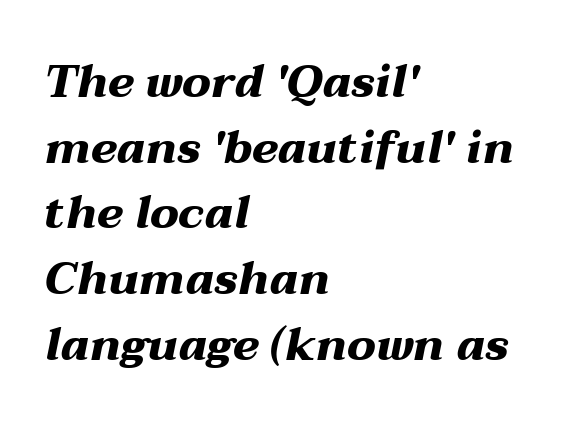
Q: Is the text bold? A: Yes.
Q: Is the text italic (slanted)? A: Yes, it leans right by about 12 degrees.
Q: Is the text underlined? A: No.
Q: How is the paragraph aligned? A: Left-aligned.
Q: Is the spacing between letters normal or unusually wide? A: Normal.
Q: Is the spacing between lines tight, normal or loose? A: Normal.
Q: Width (condensed, normal, or wide)? A: Wide.
Q: Stroke contrast? A: Medium.
Q: x-height? A: Medium.
Q: Monospaced? A: No.
